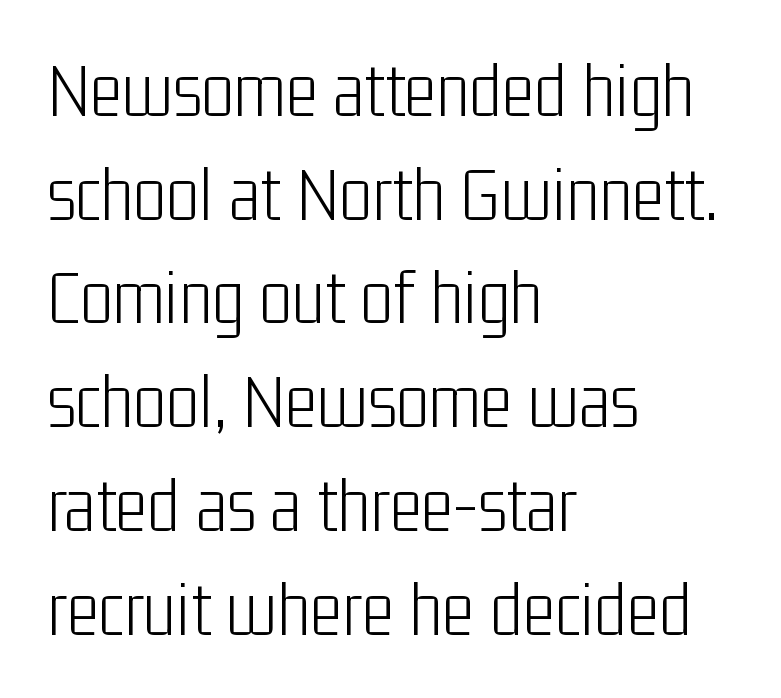
Character widths vary here, with narrow letters taking less room than wide ones. Letters rest on an invisible, unmarked baseline. These lines were composed using upright roman letters. Stem width sits at or under what a default text font uses.
